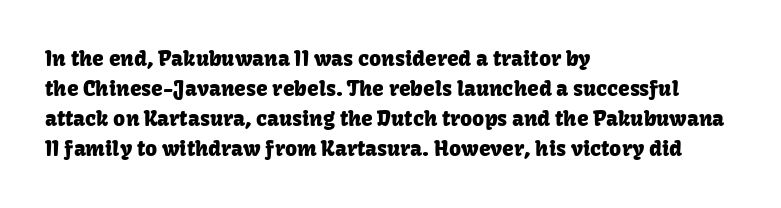
Q: Is the text italic (slanted)? A: No, it is upright.
Q: Is the text underlined? A: No.
Q: How is the paragraph aligned? A: Left-aligned.
Q: Is the spacing between letters normal or unusually wide? A: Normal.
Q: Is the spacing between lines tight, normal or loose? A: Normal.
